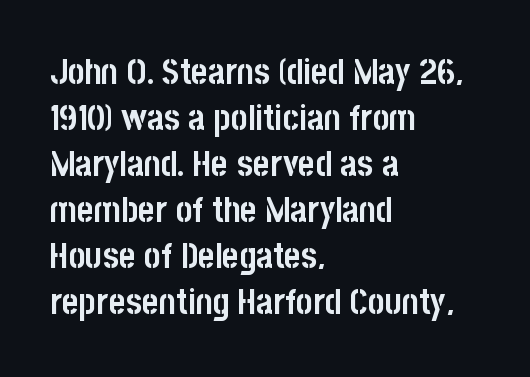
Descender tails drop into unmarked territory. Nobody touched the tracking dial on this one. A typesetter would mark this as roman, not italic. I'd describe the lettering as bold — thick and assertive. This block has exactly the height ordinary leading produces.
